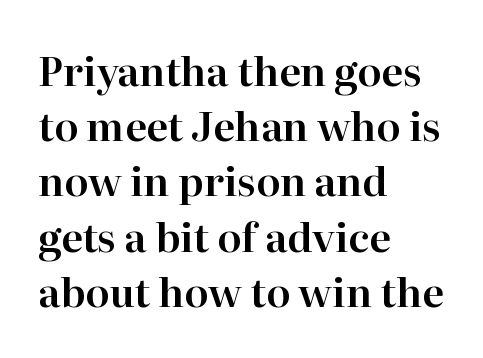
If you measured baseline to baseline, you'd find a middling distance. Letter spacing: default. Compared with a centered layout, this one pins lines to the left instead. Has an underline been added? It has not. This is roman type, the default non-slanted kind. Observe the serifs anchoring each vertical stroke in this sample.
